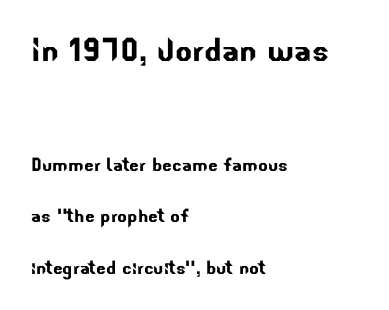
The image shows 40 px sans-serif type; set left-aligned, loose line spacing (2.24x), normal letter spacing, not underlined; the first (top) block is 1.74x larger; low stroke contrast and a small x-height.
